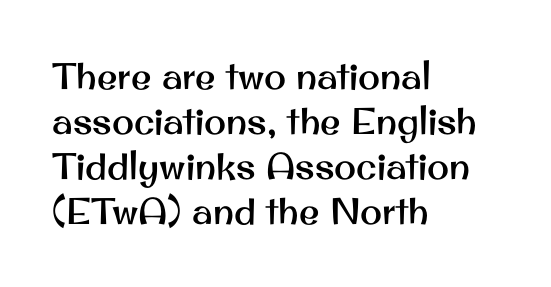
Q: Is the text italic (slanted)? A: No, it is upright.
Q: Is the typeface a serif or a sans-serif typeface? A: Sans-serif.
Q: Is the text underlined? A: No.
Q: How is the paragraph aligned? A: Left-aligned.
Q: Is the spacing between letters normal or unusually wide? A: Normal.
Q: Width (condensed, normal, or wide)? A: Normal.
Q: Stroke contrast? A: Medium.
Q: x-height? A: Small.
Q: Monospaced? A: No.
